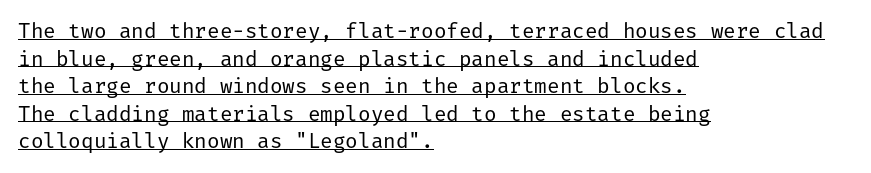
{"italic": "no", "bold": "no", "underline": "yes", "align": "left", "line_spacing": "normal", "line_spacing_ratio": 1.31, "letter_spacing": "normal", "letter_spacing_em": 0.0, "glyph_px": 21}
